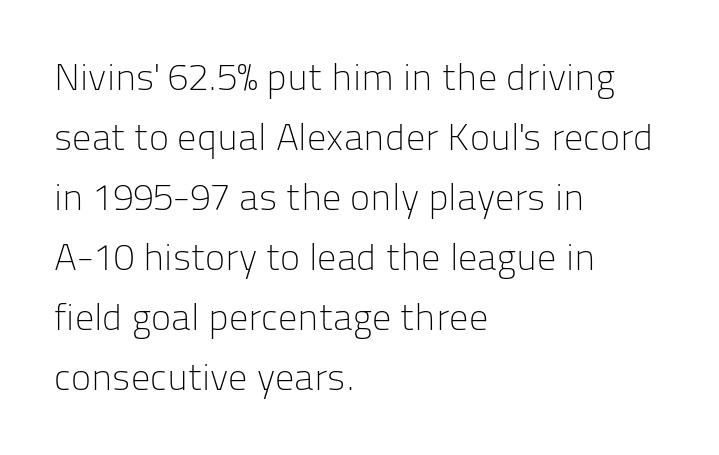
Plain, unruled lines of type. Serif or sans? Sans — the stroke terminals are bare. You could not count columns in this text — the font is proportionally spaced. The line-height multiplier appears to be the usual default.
